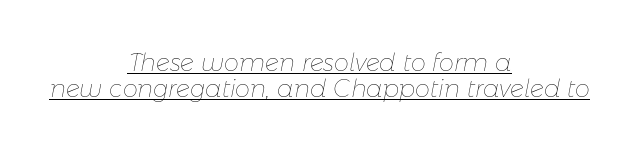
Does the leading feel generous? Not at all — it's pinched. Has an underline been added? It has. The rag falls on both sides of this text block equally. Slanted lettering throughout. There is no visible air inserted between adjacent glyphs.
